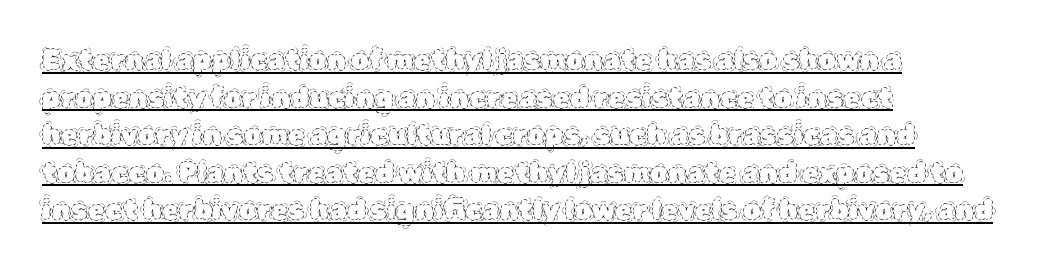
The image shows 28 px thin type, upright; set left-aligned, normal line spacing (1.34x), normal letter spacing, underlined; a large x-height.
